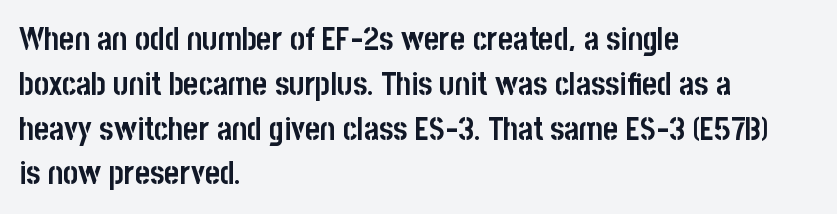
The image shows 32 px semibold, condensed sans-serif type, upright; set left-aligned, normal line spacing (1.4x), normal letter spacing, not underlined; low stroke contrast and a large x-height.
